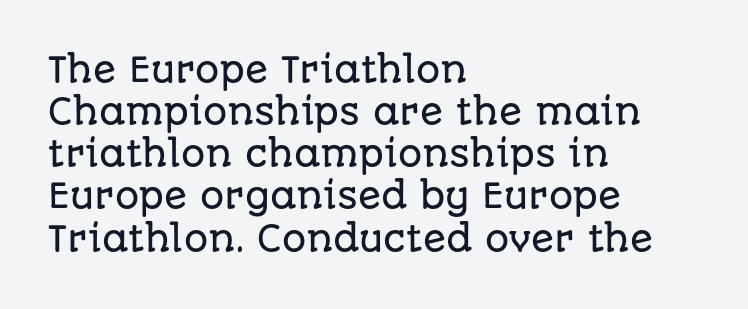
Q: Is the text italic (slanted)? A: No, it is upright.
Q: Is the typeface a serif or a sans-serif typeface? A: Sans-serif.
Q: Is the text underlined? A: No.
Q: How is the paragraph aligned? A: Left-aligned.
Q: Is the spacing between letters normal or unusually wide? A: Normal.
Q: Width (condensed, normal, or wide)? A: Normal.
Q: Stroke contrast? A: Low.
Q: x-height? A: Large.
Q: Monospaced? A: No.
